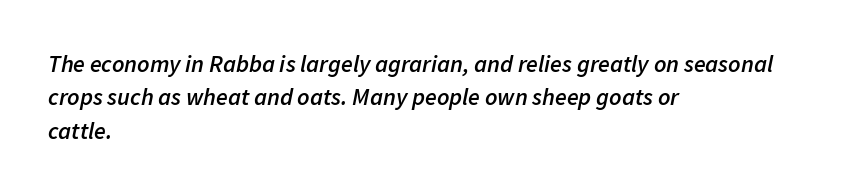
The image shows 24 px text type, italic (leaning right); set left-aligned, normal line spacing (1.39x), normal letter spacing, not underlined.
